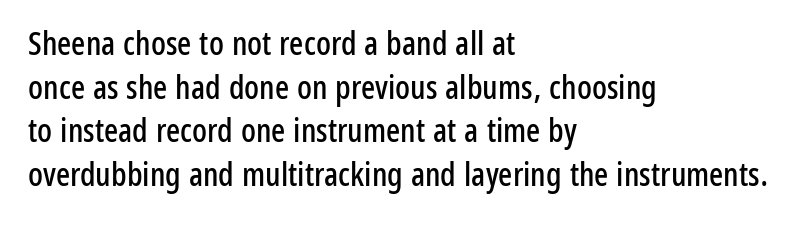
Q: Is the text italic (slanted)? A: No, it is upright.
Q: Is the typeface a serif or a sans-serif typeface? A: Sans-serif.
Q: Is the text underlined? A: No.
Q: How is the paragraph aligned? A: Left-aligned.
Q: Is the spacing between letters normal or unusually wide? A: Normal.
Q: Is the spacing between lines tight, normal or loose? A: Normal.
Q: Width (condensed, normal, or wide)? A: Condensed.
Q: Stroke contrast? A: Low.
Q: x-height? A: Medium.
Q: Monospaced? A: No.
